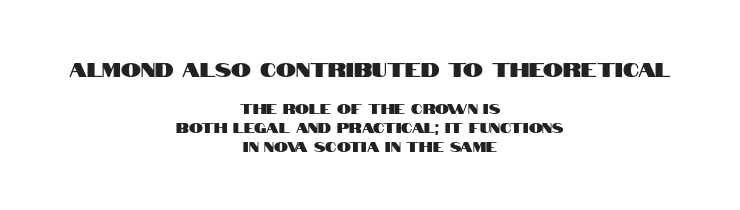
Q: Is the text italic (slanted)? A: No, it is upright.
Q: Is the text underlined? A: No.
Q: How is the paragraph aligned? A: Centered.
Q: Is the spacing between letters normal or unusually wide? A: Normal.
Q: Is the spacing between lines tight, normal or loose? A: Normal.
Q: Which block of text is set in a larger size, the first (top) or the second (bottom)? A: The first (top) one.
